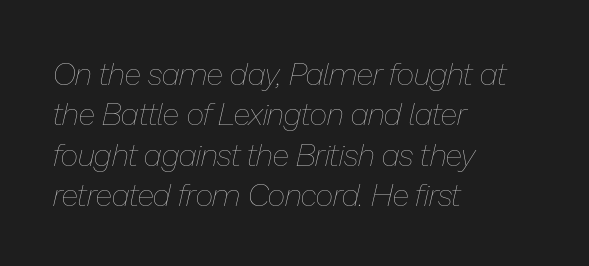
Is the stroke heavy? The answer is a plain regular-or-lighter. Nobody drew a line under any word here. The rendering applies a slant to the glyphs. Evenly set lines give the paragraph a standard silhouette.
